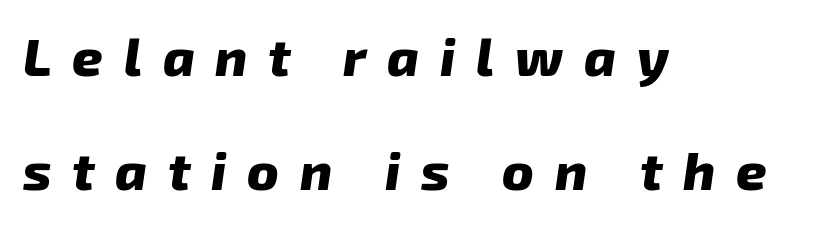
The image shows 53 px heavy type, italic (leaning right); set left-aligned, loose line spacing (2.16x), unusually wide letter spacing (+0.39 em), not underlined; low stroke contrast and a medium x-height.
